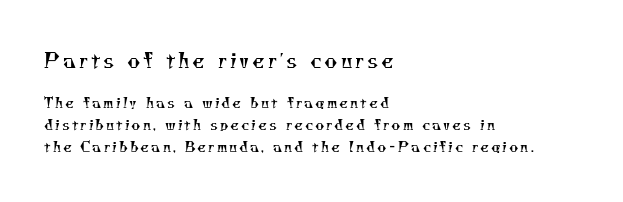
The image shows 20 px text type; set left-aligned, normal line spacing (1.57x), not underlined; the first (top) block is 1.43x larger.
